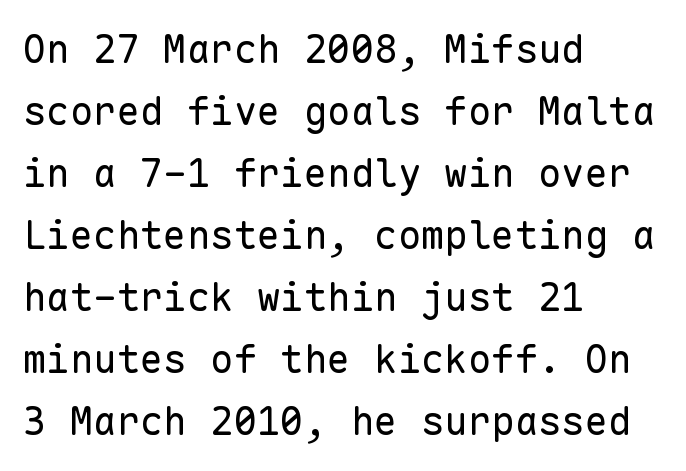
{"serif": "no", "italic": "no", "bold": "no", "weight": "regular", "width": "normal", "stroke_contrast": "low", "x_height": "medium", "monospaced": "yes", "underline": "no", "align": "left", "line_spacing": "normal", "line_spacing_ratio": 1.59, "letter_spacing": "normal", "letter_spacing_em": 0.0, "glyph_px": 39}
